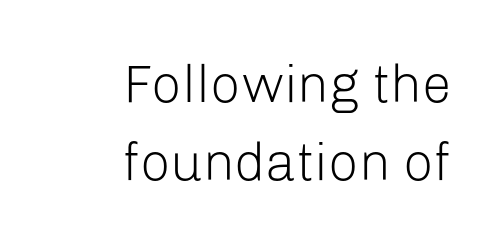
Do the characters align in a grid? No, the font is proportional. Whoever set this chose a conventional vertical rhythm. This is sans-serif lettering, the kind often seen on screens and signage. Is the stroke heavy? The answer is a plain regular-or-lighter. The horizontal fit of the characters is conventional and even. Letters rest on an invisible, unmarked baseline.
